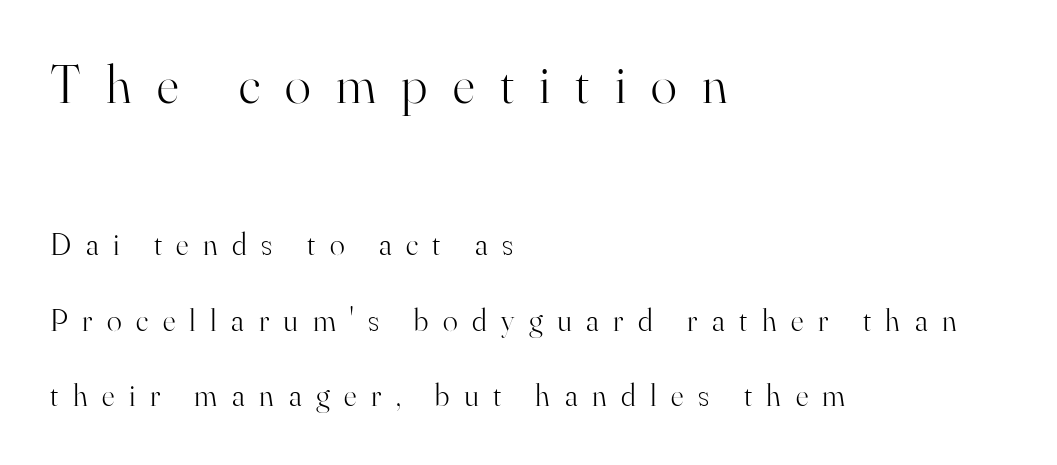
{"serif": "yes", "italic": "no", "bold": "no", "weight": "light", "width": "normal", "stroke_contrast": "high", "x_height": "small", "monospaced": "no", "underline": "no", "align": "left", "line_spacing": "loose", "line_spacing_ratio": 2.43, "letter_spacing": "wide", "letter_spacing_em": 0.47, "larger_block": "first", "size_ratio": 1.74, "glyph_px": 54}
